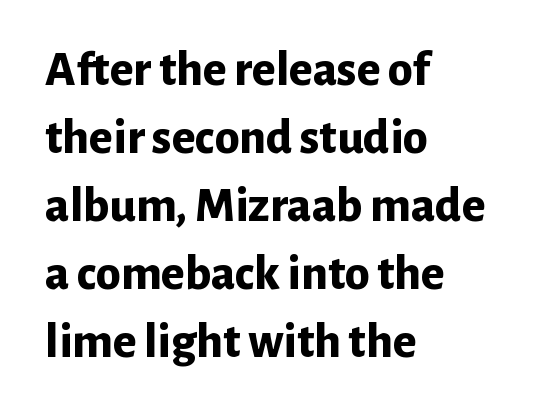
Visually the block forms a straight wall on the left and a jagged coastline on the right. The typesetting leans heavy: a genuine bold. Rendered with straight, roman letterforms. These lines are rendered in a variable-pitch font.
